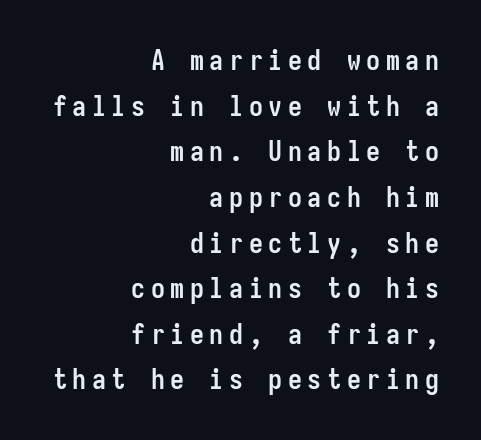
{"serif": "no", "italic": "no", "bold": "yes", "weight": "semibold", "width": "condensed", "stroke_contrast": "low", "x_height": "medium", "monospaced": "yes", "underline": "no", "align": "right", "line_spacing": "normal", "line_spacing_ratio": 1.63, "letter_spacing": "wide", "letter_spacing_em": 0.2, "glyph_px": 28}
